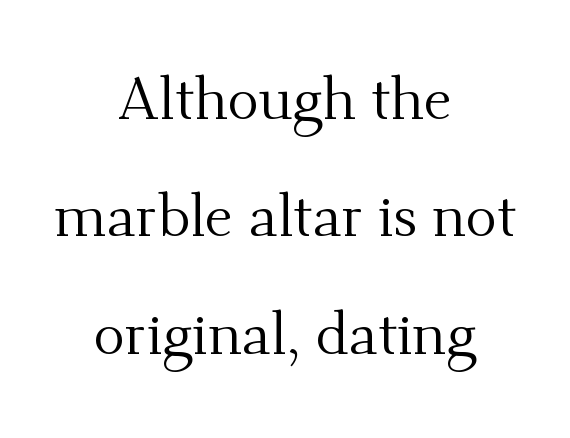
Q: Is the text bold? A: No.
Q: Is the text italic (slanted)? A: No, it is upright.
Q: Is the typeface a serif or a sans-serif typeface? A: Serif.
Q: Is the text underlined? A: No.
Q: How is the paragraph aligned? A: Centered.
Q: Is the spacing between letters normal or unusually wide? A: Normal.
Q: Is the spacing between lines tight, normal or loose? A: Loose.
Q: Width (condensed, normal, or wide)? A: Normal.
Q: Stroke contrast? A: Medium.
Q: x-height? A: Small.
Q: Monospaced? A: No.
